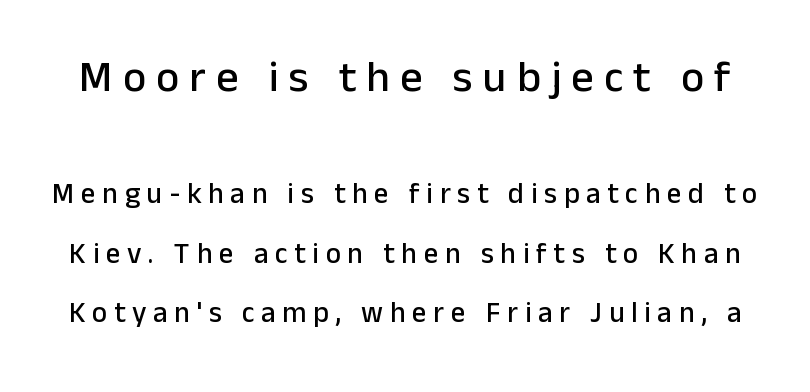
The image shows 44 px sans-serif type, upright; set loose line spacing (2.05x), unusually wide letter spacing (+0.23 em), not underlined; the first (top) block is 1.52x larger; low stroke contrast and a medium x-height.
